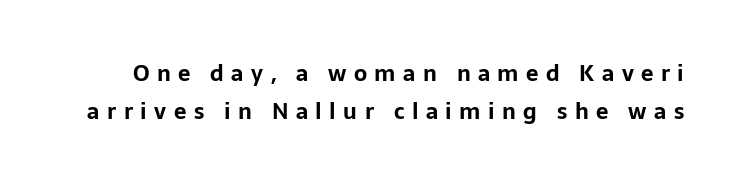
The image shows 22 px bold type, upright; set line spacing 1.75x, unusually wide letter spacing (+0.34 em), not underlined.
